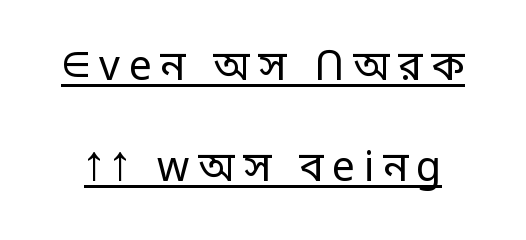
Q: Is the text bold? A: No.
Q: Is the text italic (slanted)? A: No, it is upright.
Q: Is the typeface a serif or a sans-serif typeface? A: Sans-serif.
Q: Is the text underlined? A: Yes.
Q: Is the spacing between letters normal or unusually wide? A: Unusually wide.
Q: Is the spacing between lines tight, normal or loose? A: Loose.
Q: Width (condensed, normal, or wide)? A: Normal.
Q: Stroke contrast? A: Low.
Q: x-height? A: Large.
Q: Monospaced? A: No.
